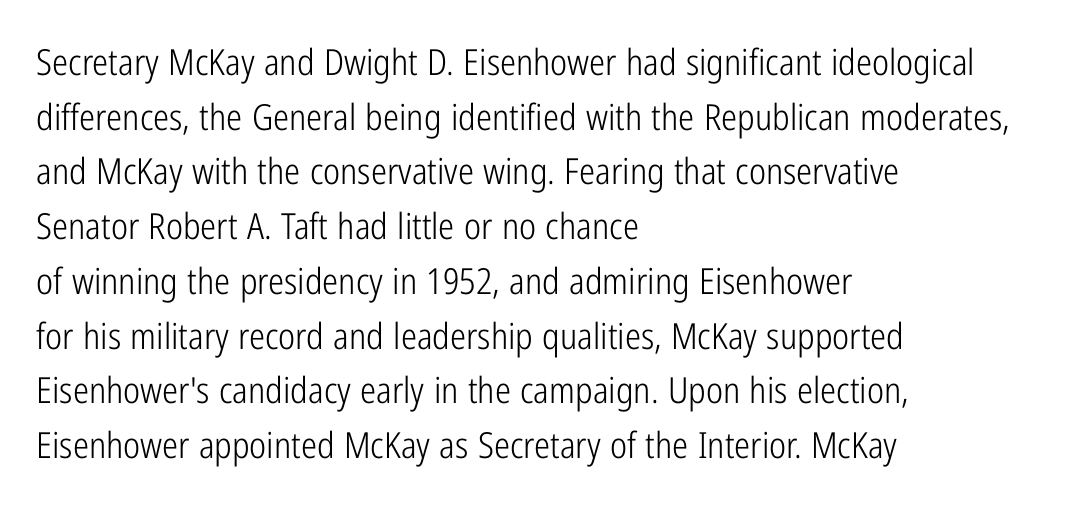
The image shows 36 px light, condensed sans-serif type, upright; set left-aligned, normal line spacing (1.52x), normal letter spacing, not underlined; low stroke contrast and a medium x-height.
